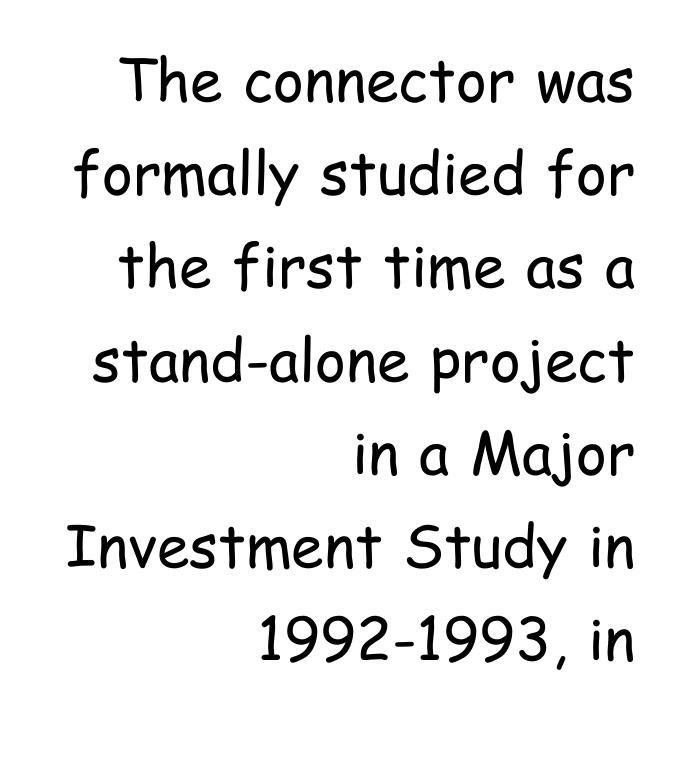
{"serif": "no", "italic": "no", "bold": "no", "weight": "regular", "width": "condensed", "stroke_contrast": "low", "x_height": "medium", "monospaced": "no", "underline": "no", "align": "right", "line_spacing": "normal", "line_spacing_ratio": 1.58, "letter_spacing": "normal", "letter_spacing_em": 0.0, "glyph_px": 59}
